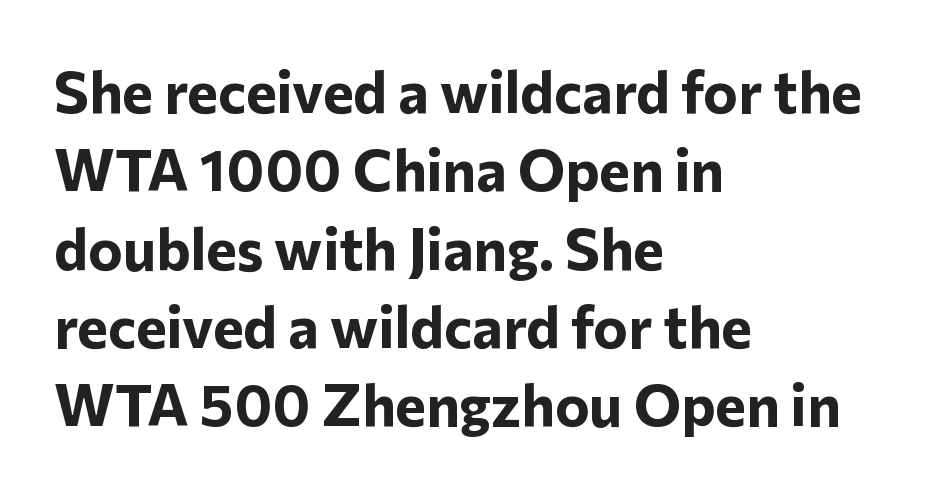
The image shows 58 px bold sans-serif type, upright; set left-aligned, normal line spacing (1.35x), normal letter spacing, not underlined; low stroke contrast and a medium x-height.
